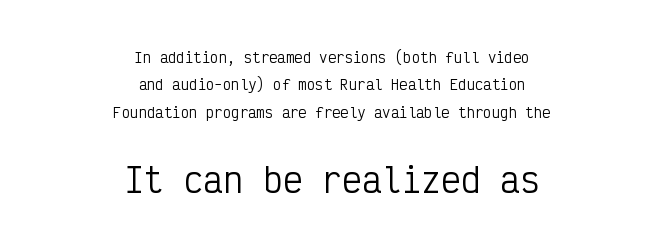
{"serif": "no", "italic": "no", "bold": "no", "weight": "regular", "width": "condensed", "stroke_contrast": "low", "x_height": "medium", "monospaced": "yes", "underline": "no", "align": "center", "line_spacing": "loose", "line_spacing_ratio": 1.96, "letter_spacing": "normal", "letter_spacing_em": 0.0, "larger_block": "second", "size_ratio": 2.36, "glyph_px": 33}
